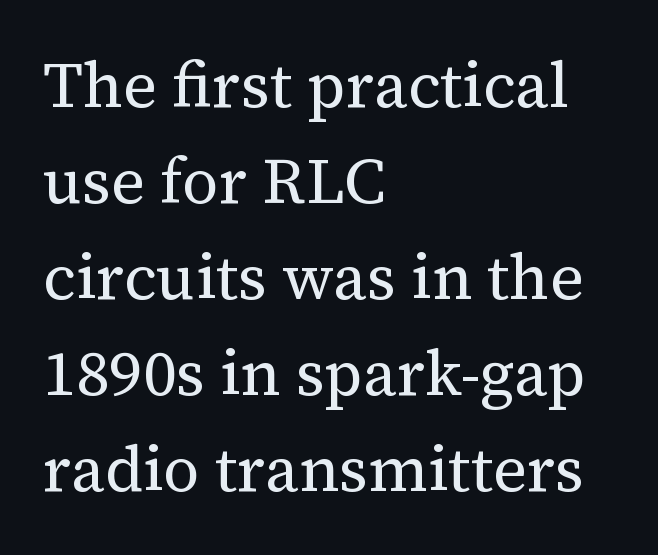
Q: Is the text bold? A: No.
Q: Is the text italic (slanted)? A: No, it is upright.
Q: Is the typeface a serif or a sans-serif typeface? A: Serif.
Q: Is the text underlined? A: No.
Q: How is the paragraph aligned? A: Left-aligned.
Q: Is the spacing between letters normal or unusually wide? A: Normal.
Q: Is the spacing between lines tight, normal or loose? A: Normal.
Q: Width (condensed, normal, or wide)? A: Normal.
Q: Stroke contrast? A: Medium.
Q: x-height? A: Medium.
Q: Monospaced? A: No.
